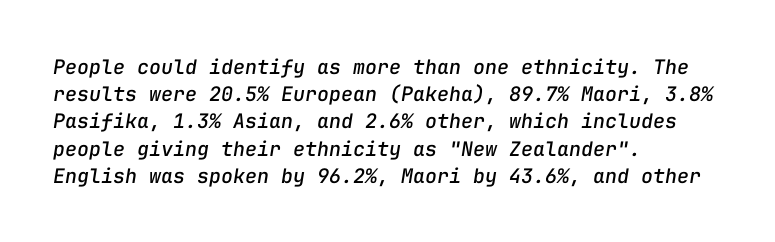
{"italic": "yes", "lean": "right", "slant_degrees": 9, "underline": "no", "align": "left", "line_spacing": "normal", "line_spacing_ratio": 1.36, "letter_spacing": "normal", "letter_spacing_em": 0.0, "glyph_px": 20}
